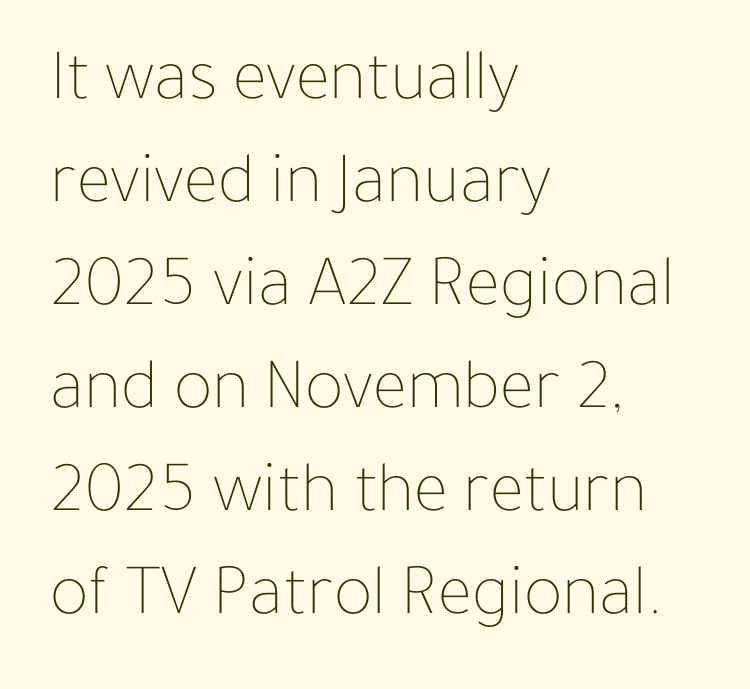
The image shows 73 px thin type, upright; set left-aligned, normal line spacing (1.41x), normal letter spacing, not underlined; low stroke contrast and a medium x-height.
